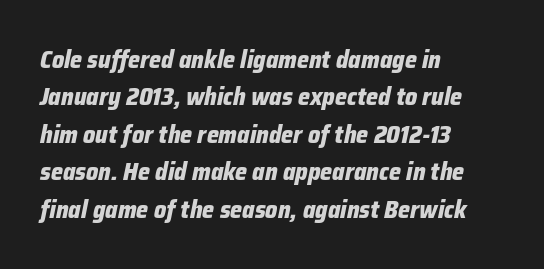
{"italic": "yes", "lean": "right", "slant_degrees": 12, "bold": "yes", "underline": "no", "align": "left", "line_spacing": "normal", "line_spacing_ratio": 1.56, "letter_spacing": "normal", "letter_spacing_em": 0.0, "glyph_px": 24}
